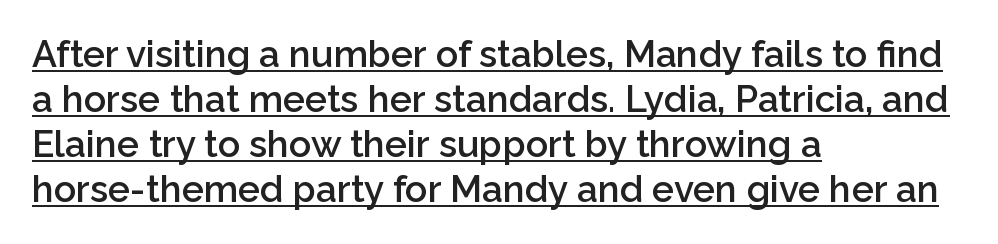
The image shows 37 px semibold sans-serif type, upright; set left-aligned, line spacing 1.22x, normal letter spacing, underlined; low stroke contrast and a medium x-height.
